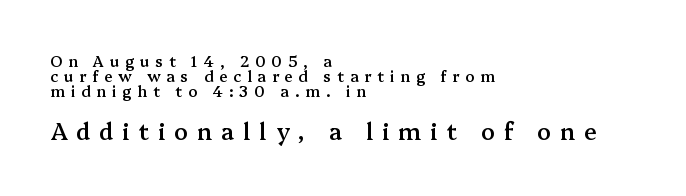
Nobody drew a line under any word here. Firm but not heavy-handed strokes: this text is semibold. This sample is left-justified, so line endings fall wherever the words run out. Between these two stacked blocks, the lower one wins on size. Short note: letters widely spaced.
